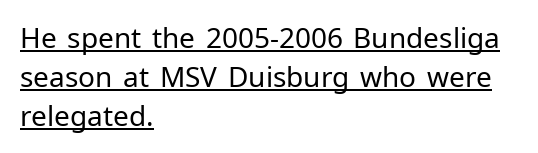
Do the letters lean? They stand straight. Weight: not bold — regular or lighter. Type style note: lacks serifs. The words here are underlined. This sample has the flowing, uneven cadence of proportional lettering.
